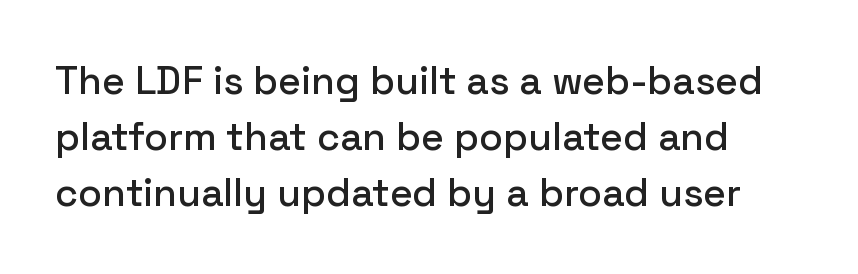
Q: Is the text italic (slanted)? A: No, it is upright.
Q: Is the typeface a serif or a sans-serif typeface? A: Sans-serif.
Q: Is the text underlined? A: No.
Q: Is the spacing between letters normal or unusually wide? A: Normal.
Q: Is the spacing between lines tight, normal or loose? A: Normal.
Q: Width (condensed, normal, or wide)? A: Normal.
Q: Stroke contrast? A: Low.
Q: x-height? A: Medium.
Q: Monospaced? A: No.
